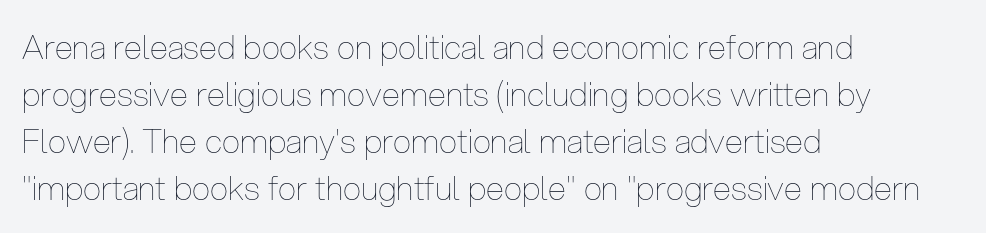
{"italic": "no", "bold": "no", "weight": "thin", "width": "condensed", "stroke_contrast": "low", "x_height": "medium", "monospaced": "no", "underline": "no", "align": "left", "line_spacing": "normal", "line_spacing_ratio": 1.42, "letter_spacing": "normal", "letter_spacing_em": 0.0, "glyph_px": 33}
